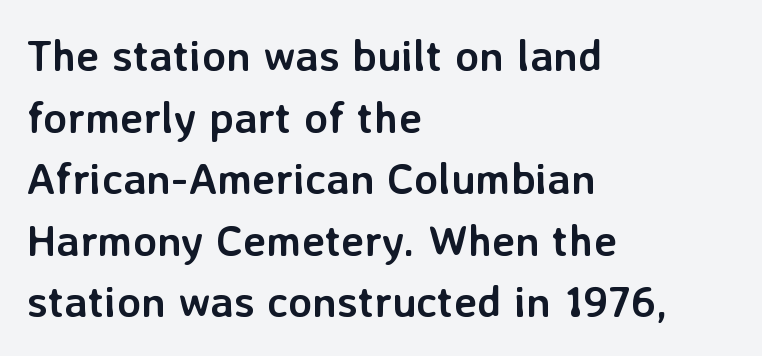
The image shows 44 px semibold sans-serif type, upright; set left-aligned, normal line spacing (1.4x), normal letter spacing, not underlined; low stroke contrast and a medium x-height.
